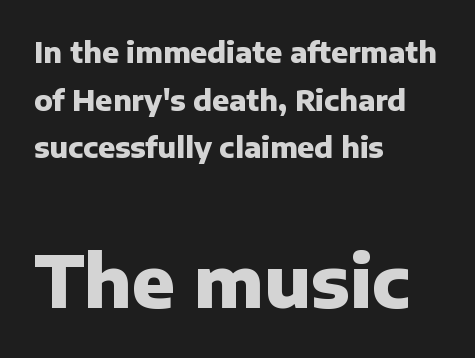
How heavy is the stroke? Heavy — this is a bold. Letter spacing: default. Think of a printed novel: that variable character pitch is what you see here. The rows are spaced the way most documents space them. Layout note: lines flush left. The baseline area is clear.
